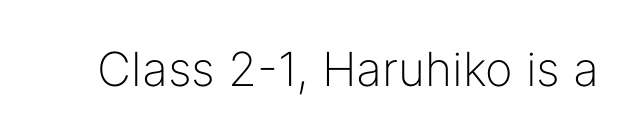
{"serif": "no", "italic": "no", "bold": "no", "weight": "light", "width": "normal", "stroke_contrast": "low", "x_height": "medium", "monospaced": "no", "underline": "no", "letter_spacing": "normal", "letter_spacing_em": 0.0, "glyph_px": 47}
